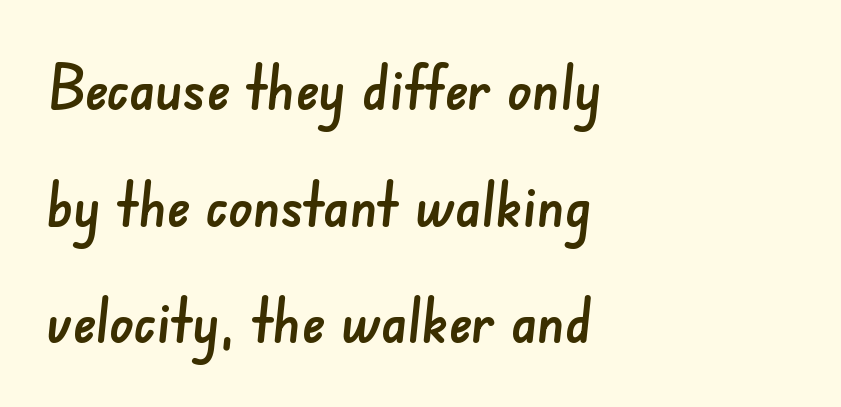
The image shows 61 px sans-serif type; set left-aligned, loose line spacing (1.91x), normal letter spacing, not underlined; low stroke contrast and a small x-height.
